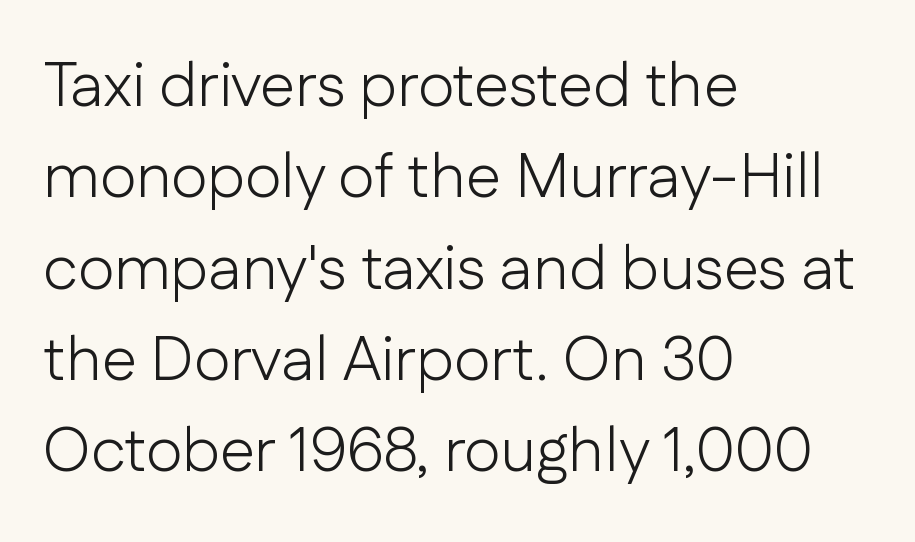
Notice how the passage keeps a crisp vertical edge on the left only. Bare-footed words on every line. Successive baselines arrive at the customary interval. Each letter keeps its own natural width here, so spacing adapts to shape. Here the glyphs are tracked normally, forming tight word shapes.
